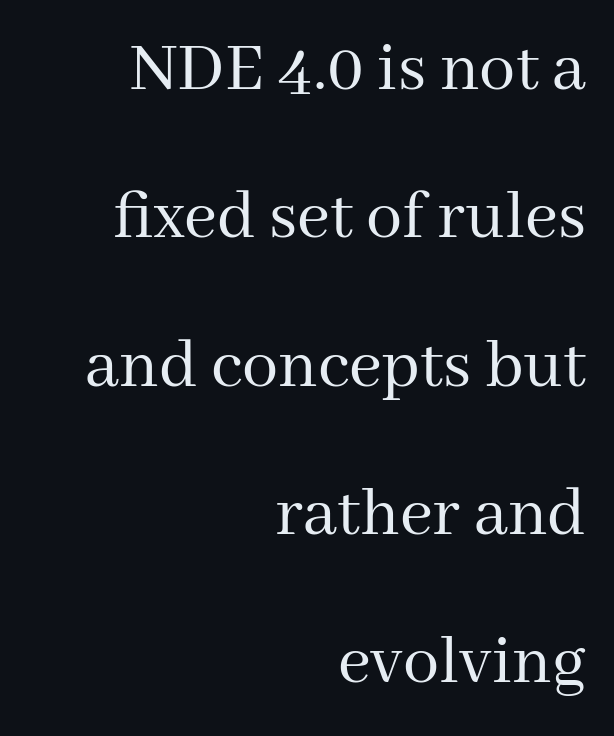
Q: Is the text bold? A: No.
Q: Is the text italic (slanted)? A: No, it is upright.
Q: Is the typeface a serif or a sans-serif typeface? A: Serif.
Q: Is the text underlined? A: No.
Q: How is the paragraph aligned? A: Right-aligned.
Q: Is the spacing between letters normal or unusually wide? A: Normal.
Q: Is the spacing between lines tight, normal or loose? A: Loose.
Q: Width (condensed, normal, or wide)? A: Normal.
Q: Stroke contrast? A: Medium.
Q: x-height? A: Medium.
Q: Monospaced? A: No.
